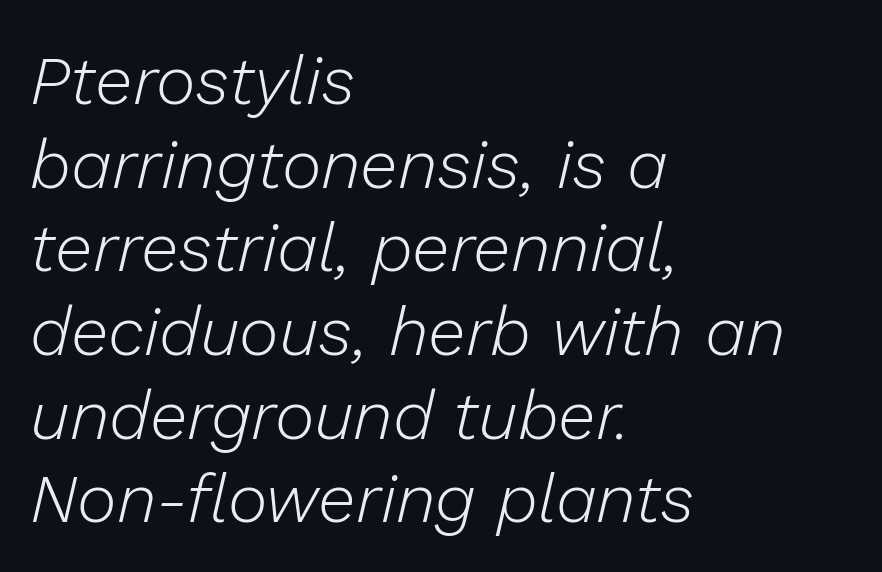
Q: Is the text bold? A: No.
Q: Is the text italic (slanted)? A: Yes, it leans right by about 13 degrees.
Q: Is the text underlined? A: No.
Q: How is the paragraph aligned? A: Left-aligned.
Q: Is the spacing between letters normal or unusually wide? A: Normal.
Q: Width (condensed, normal, or wide)? A: Normal.
Q: Stroke contrast? A: Low.
Q: x-height? A: Medium.
Q: Monospaced? A: No.
